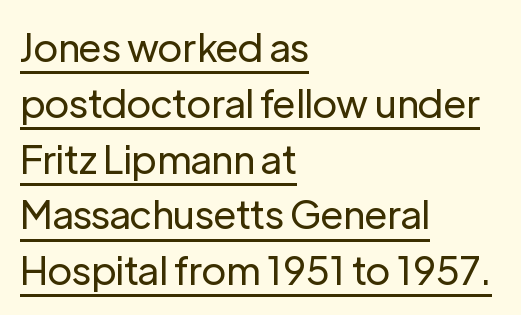
Does the copy run flush right? No — it runs flush left. The line texture is even and compact thanks to regular tracking. Counters stay open thanks to moderate or lighter strokes. The rendering shows plain stroke endings on the letterforms — a sans-serif design. In terms of posture, this sample is upright. Beneath each row of characters lies a ruled line.
